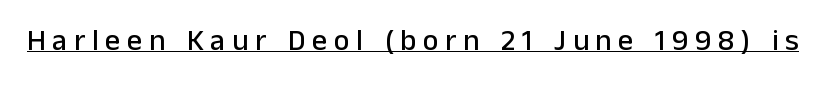
{"serif": "no", "italic": "no", "width": "normal", "stroke_contrast": "low", "x_height": "medium", "monospaced": "no", "underline": "yes", "letter_spacing": "wide", "letter_spacing_em": 0.22, "glyph_px": 30}
